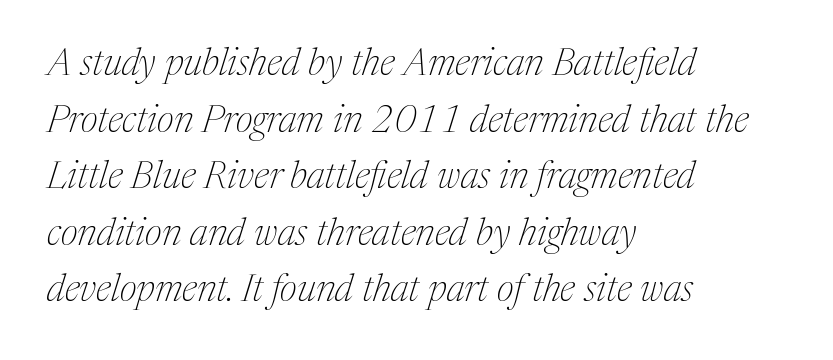
Q: Is the text bold? A: No.
Q: Is the text italic (slanted)? A: Yes, it leans right by about 17 degrees.
Q: Is the typeface a serif or a sans-serif typeface? A: Serif.
Q: Is the text underlined? A: No.
Q: How is the paragraph aligned? A: Left-aligned.
Q: Is the spacing between letters normal or unusually wide? A: Normal.
Q: Is the spacing between lines tight, normal or loose? A: Normal.
Q: Width (condensed, normal, or wide)? A: Normal.
Q: Stroke contrast? A: Medium.
Q: x-height? A: Medium.
Q: Monospaced? A: No.
